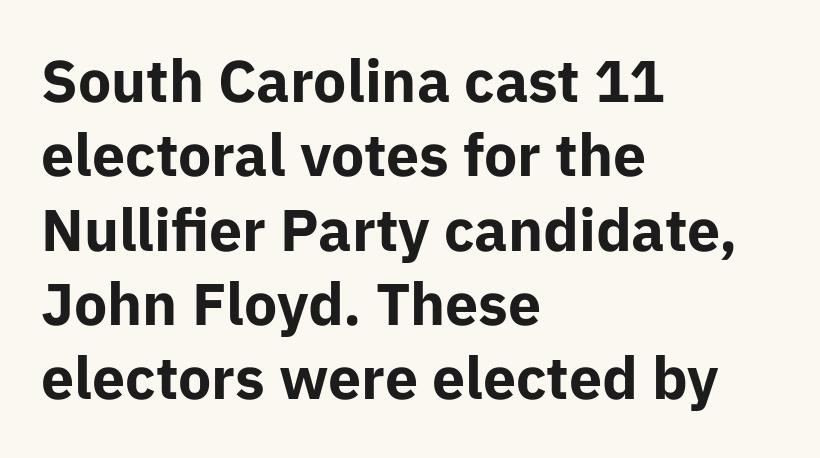
The image shows 59 px bold sans-serif type, upright; set left-aligned, normal line spacing (1.26x), normal letter spacing, not underlined; low stroke contrast and a medium x-height.
